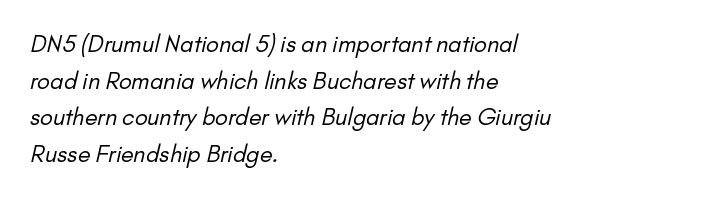
These lines sit exactly where default settings would place them. Teacher's note: observe the even left margin — that is flush-left alignment. Unmarked baselines from the first word to the last. The horizontal fit of the characters is conventional and even. Summary of weight: not heavy and not bold.
